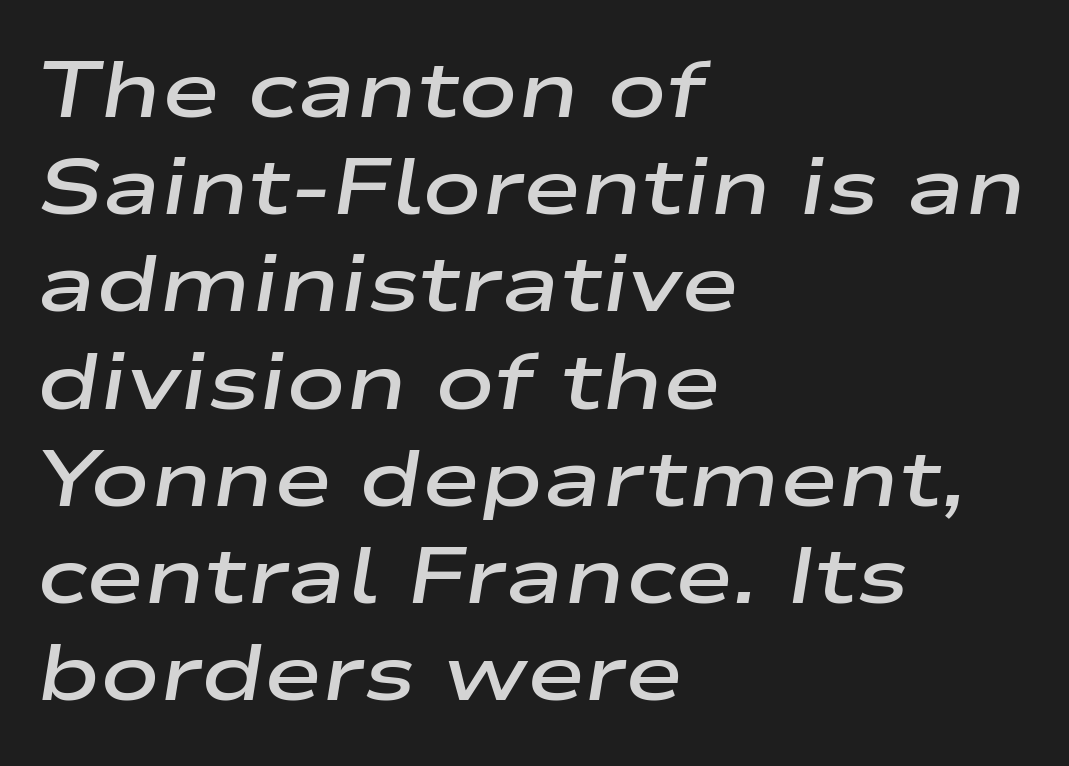
The image shows 79 px semibold, wide type, italic (leaning right); set left-aligned, line spacing 1.23x, normal letter spacing, not underlined; low stroke contrast and a medium x-height.
